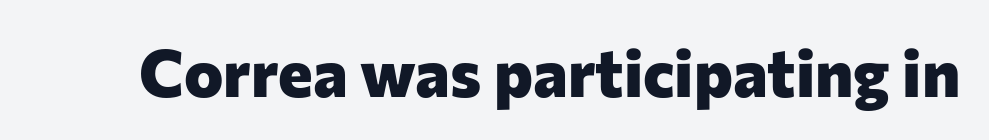
Q: Is the text bold? A: Yes.
Q: Is the text italic (slanted)? A: No, it is upright.
Q: Is the typeface a serif or a sans-serif typeface? A: Sans-serif.
Q: Is the text underlined? A: No.
Q: Is the spacing between letters normal or unusually wide? A: Normal.
Q: Width (condensed, normal, or wide)? A: Normal.
Q: Stroke contrast? A: Low.
Q: x-height? A: Medium.
Q: Monospaced? A: No.
